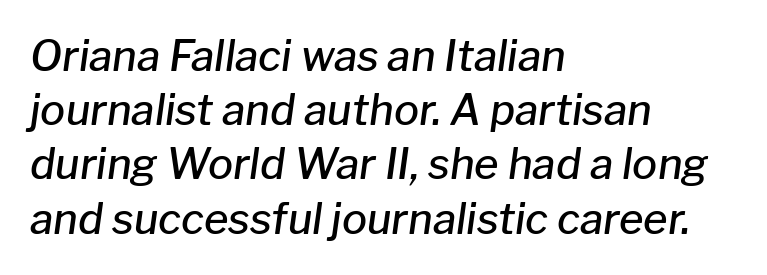
The rendering uses natural spacing where letterforms have individual widths. Moderately thickened strokes mark this as semibold type. The glyphs look as if they've been sheared to an angle. Nothing unusual about the tracking: characters are spaced as the font intends. Does the copy run flush right? No — it runs flush left. The string is rendered with underlining switched off.
